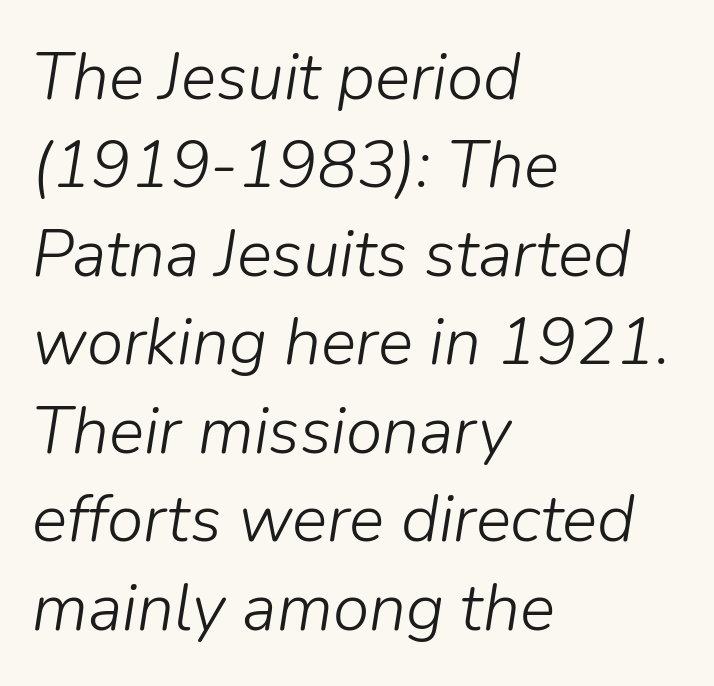
The typography opts for an oblique posture over an upright one. The vertical gap from one line to the next is medium. Words float on clear page, feet unadorned. Spacing between characters is what you'd get straight out of the box.
